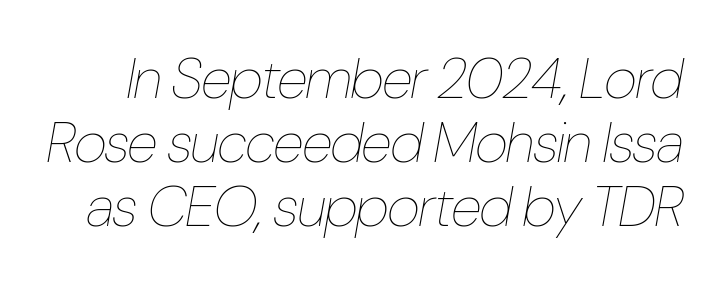
Tightly led — the rows are bunched. Stems and bowls with no extra thickness — not bold. The typography opts for an oblique posture over an upright one. Rule under the text: the space is simply empty. The type is set solid horizontally, with unmodified tracking. The letters advance in unequal steps, a hallmark of proportional type.
